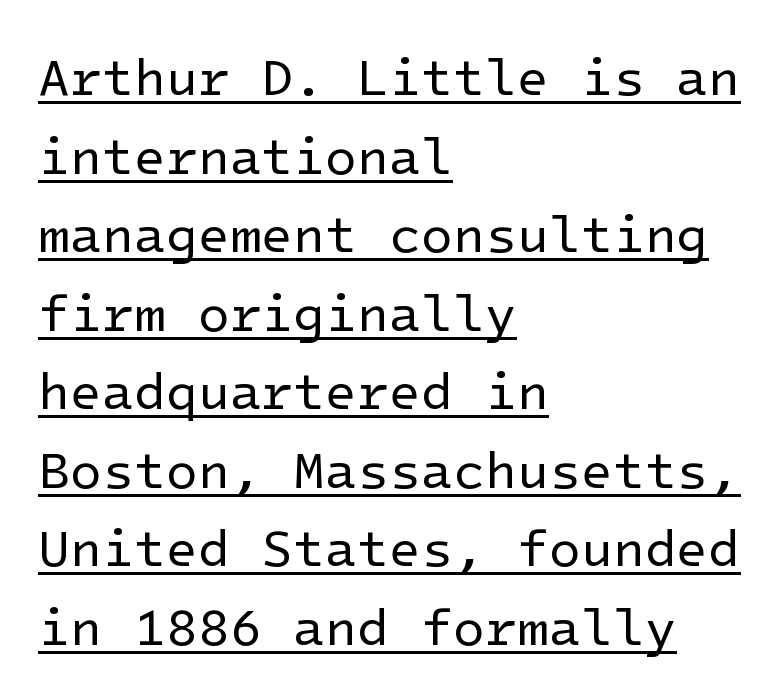
{"serif": "no", "italic": "no", "bold": "no", "weight": "regular", "width": "normal", "stroke_contrast": "low", "x_height": "medium", "underline": "yes", "align": "left", "line_spacing": "normal", "line_spacing_ratio": 1.51, "letter_spacing": "normal", "letter_spacing_em": 0.0, "glyph_px": 52}
